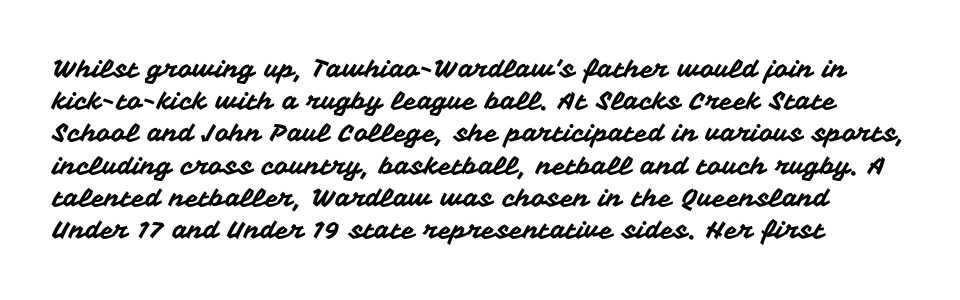
Q: Is the text italic (slanted)? A: Yes.
Q: Is the text underlined? A: No.
Q: Is the spacing between letters normal or unusually wide? A: Normal.
Q: Is the spacing between lines tight, normal or loose? A: Normal.
